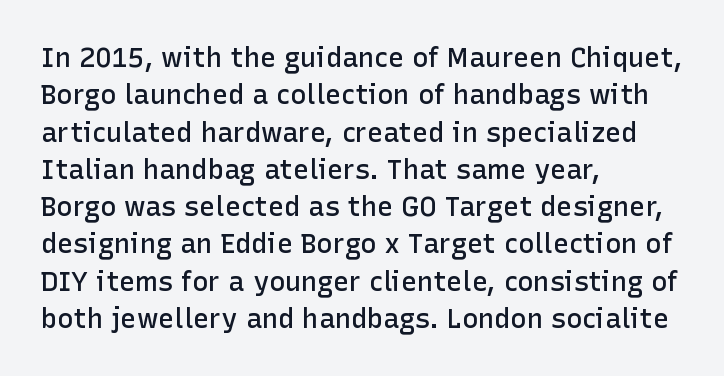
{"italic": "no", "bold": "semi", "underline": "no", "align": "left", "line_spacing": "normal", "line_spacing_ratio": 1.38, "letter_spacing": "normal", "letter_spacing_em": 0.0, "glyph_px": 27}
